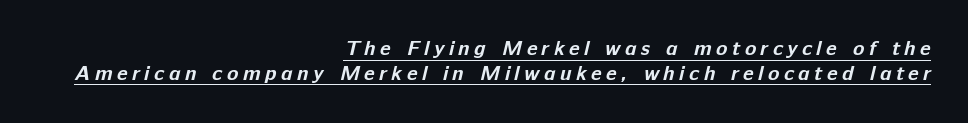
Each glyph is drawn with heavy, bold strokes. This sample uses expanded letter spacing, leaving extra air between glyphs. The passage is arranged like a letterhead date or caption credit — flush right. The specimen includes a rule beneath the text block's lines.
